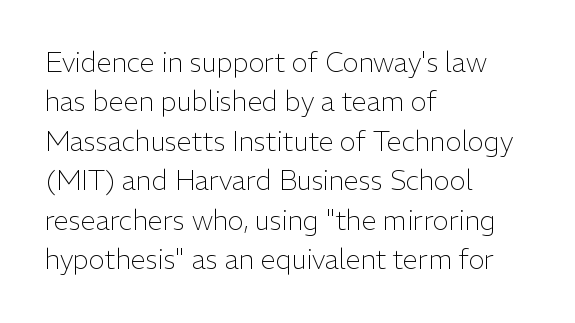
Q: Is the text bold? A: No.
Q: Is the text italic (slanted)? A: No, it is upright.
Q: Is the text underlined? A: No.
Q: How is the paragraph aligned? A: Left-aligned.
Q: Is the spacing between letters normal or unusually wide? A: Normal.
Q: Is the spacing between lines tight, normal or loose? A: Normal.
